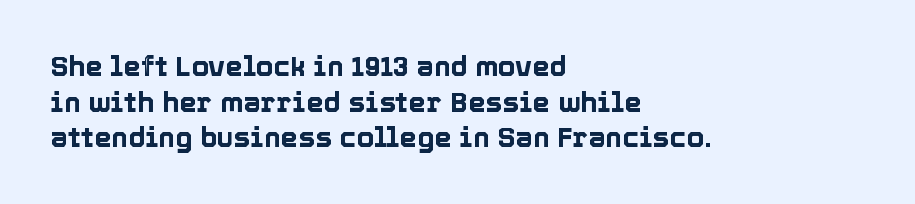
The paragraph shown leans on its left margin. The passage shown is not underscored anywhere. The space between consecutive lines is moderate. The tracking reads as untouched default to a designer's eye.
